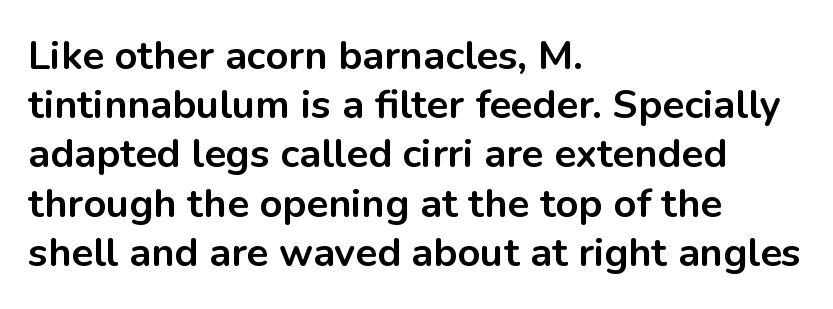
{"serif": "no", "italic": "no", "bold": "yes", "weight": "bold", "width": "normal", "stroke_contrast": "low", "x_height": "medium", "monospaced": "no", "underline": "no", "align": "left", "line_spacing_ratio": 1.23, "letter_spacing": "normal", "letter_spacing_em": 0.0, "glyph_px": 40}
